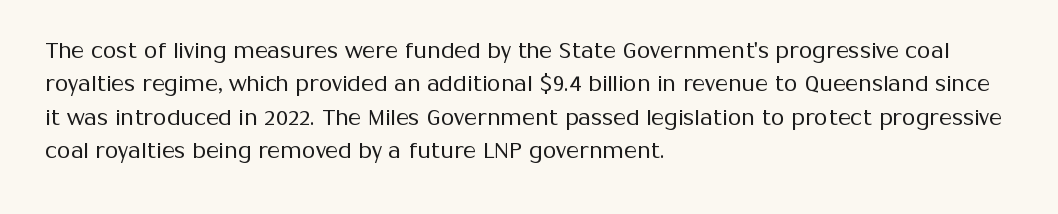
Q: Is the text bold? A: No.
Q: Is the text italic (slanted)? A: No, it is upright.
Q: Is the text underlined? A: No.
Q: How is the paragraph aligned? A: Left-aligned.
Q: Is the spacing between letters normal or unusually wide? A: Normal.
Q: Is the spacing between lines tight, normal or loose? A: Normal.
